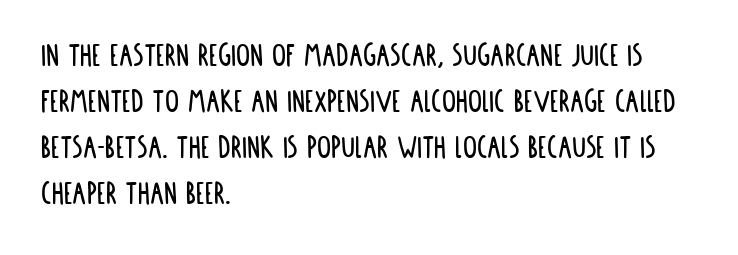
You can tell it's not italic because the verticals are truly vertical. The passage shown is typed in a proportional face where columns would drift. Spacing between characters is what you'd get straight out of the box. Each line starts at the same left margin while the right side varies. Plain, unruled lines of type. The type family on display is of the sans-serif kind.
